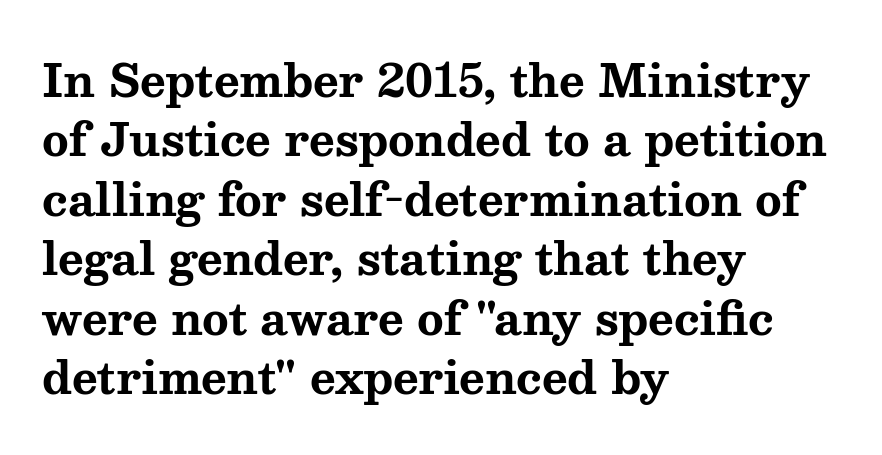
Do the characters align in a grid? No, the font is proportional. Tracking value appears to be zero — textbook default spacing. Strokes here are thick enough to call this a true bold. Lines of text with bare space underneath.
